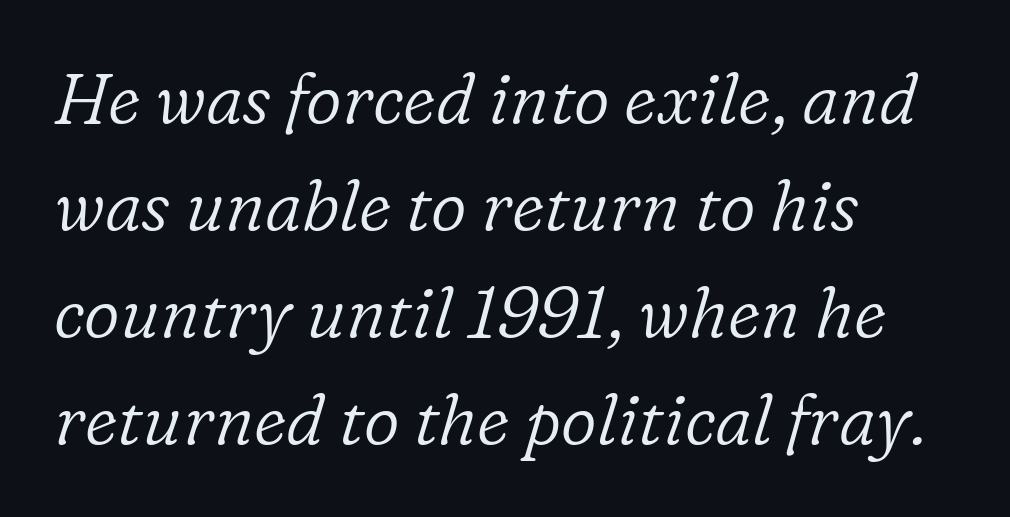
The block of text has a typical density, with ordinary space between rows. Proportional: the letters do not fall into vertical columns. Plain, unruled lines of type. Unbolded letterforms with no extra heft. The text was rendered using a seriffed face with decorative stroke endings. A student would call this left alignment; a typographer would say flush left, rag right.
